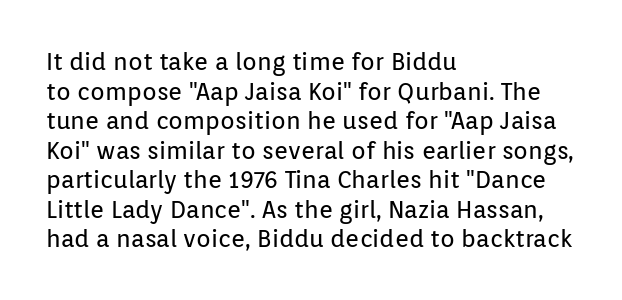
{"italic": "no", "bold": "no", "underline": "no", "align": "left", "line_spacing_ratio": 1.23, "letter_spacing": "normal", "letter_spacing_em": 0.0, "glyph_px": 24}
